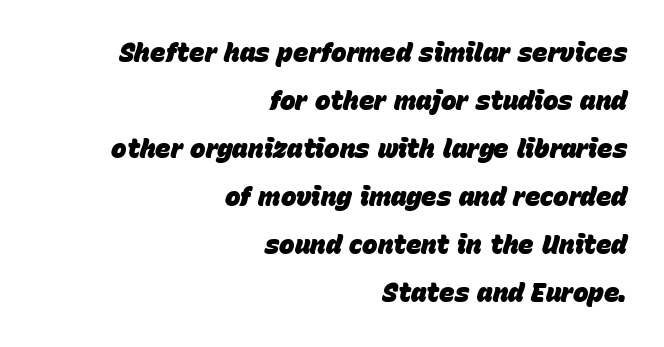
The image shows 26 px bold type, italic (leaning right); set right-aligned, line spacing 1.85x, normal letter spacing, not underlined.
